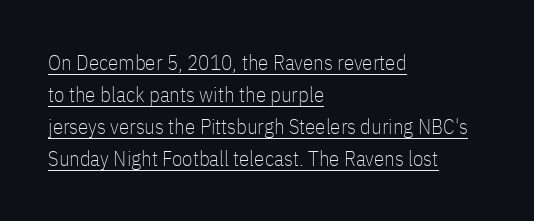
{"italic": "no", "bold": "no", "underline": "yes", "align": "left", "line_spacing": "normal", "line_spacing_ratio": 1.53, "letter_spacing": "normal", "letter_spacing_em": 0.0, "glyph_px": 21}
